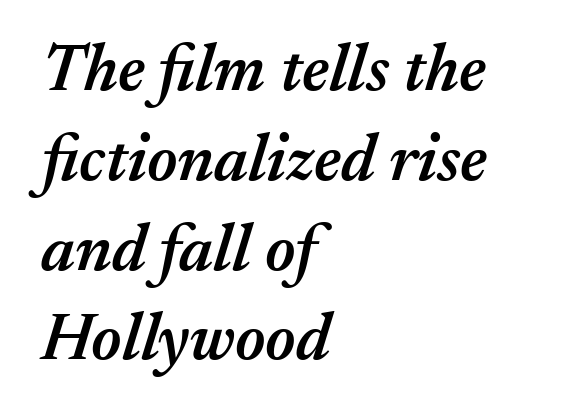
The image shows 66 px semibold type, italic (leaning right); set left-aligned, normal line spacing (1.36x), normal letter spacing, not underlined; medium stroke contrast and a medium x-height.
